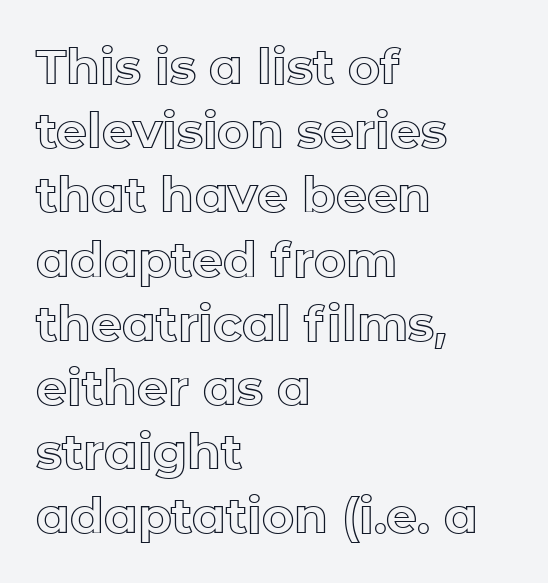
{"italic": "no", "width": "normal", "x_height": "medium", "monospaced": "no", "underline": "no", "align": "left", "line_spacing": "normal", "line_spacing_ratio": 1.31, "letter_spacing": "normal", "letter_spacing_em": 0.0, "glyph_px": 49}
